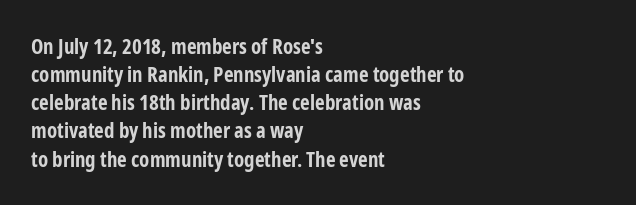
The image shows 21 px bold type, upright; set left-aligned, normal line spacing (1.34x), normal letter spacing, not underlined.
